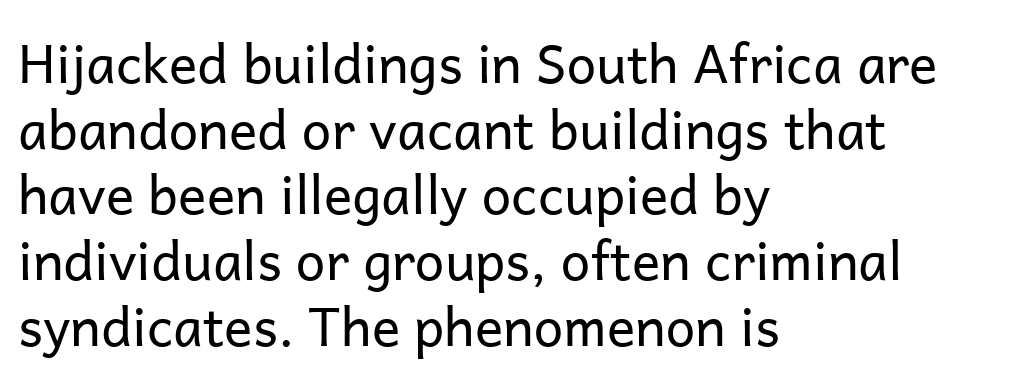
Q: Is the text bold? A: No.
Q: Is the text italic (slanted)? A: No, it is upright.
Q: Is the typeface a serif or a sans-serif typeface? A: Sans-serif.
Q: Is the text underlined? A: No.
Q: How is the paragraph aligned? A: Left-aligned.
Q: Is the spacing between letters normal or unusually wide? A: Normal.
Q: Width (condensed, normal, or wide)? A: Normal.
Q: Stroke contrast? A: Low.
Q: x-height? A: Medium.
Q: Monospaced? A: No.
